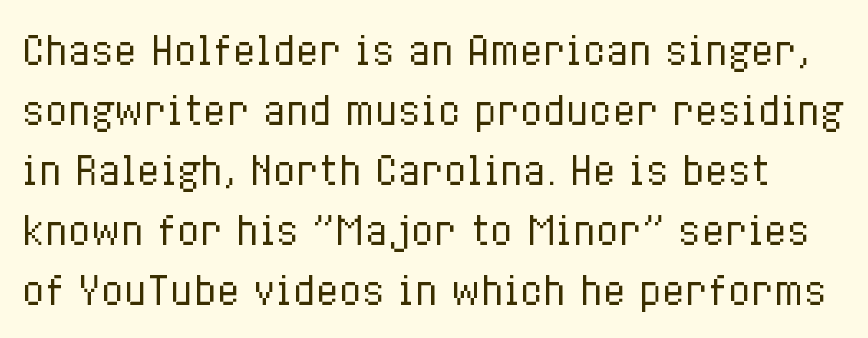
{"italic": "no", "bold": "no", "weight": "regular", "width": "condensed", "stroke_contrast": "low", "x_height": "medium", "monospaced": "no", "underline": "no", "line_spacing": "normal", "line_spacing_ratio": 1.58, "letter_spacing": "normal", "letter_spacing_em": 0.0, "glyph_px": 38}
